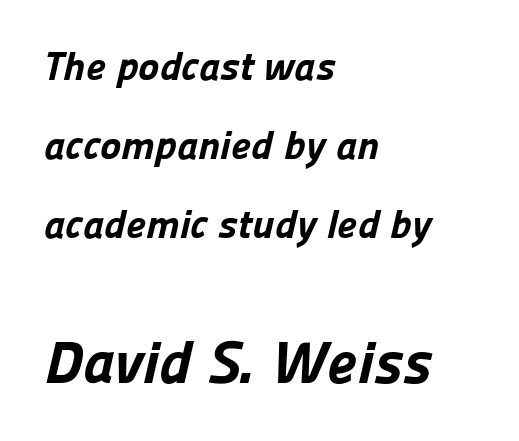
{"serif": "no", "bold": "yes", "weight": "bold", "width": "normal", "stroke_contrast": "low", "x_height": "medium", "monospaced": "no", "underline": "no", "align": "left", "line_spacing": "loose", "line_spacing_ratio": 1.97, "letter_spacing": "normal", "letter_spacing_em": 0.0, "larger_block": "second", "size_ratio": 1.5, "glyph_px": 60}
